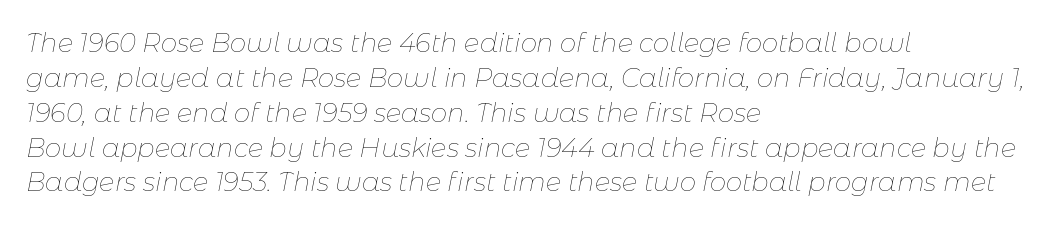
Summary of weight: not heavy and not bold. Evenly set lines give the paragraph a standard silhouette. Where is the straight margin? On the left. The space directly below the letters is spotless. The letterforms sit shoulder to shoulder at normal distance.
